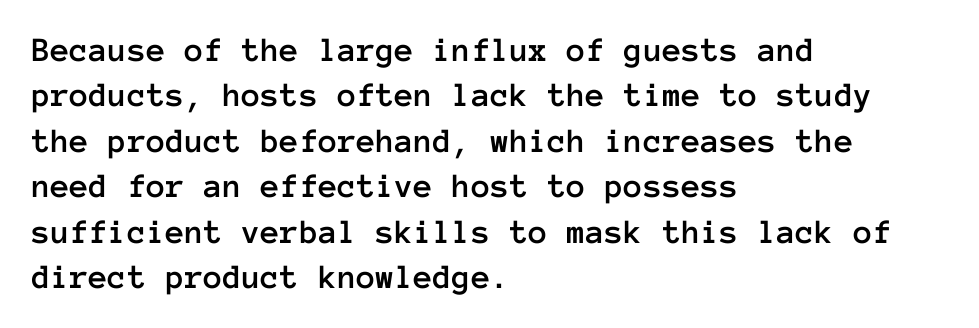
{"italic": "no", "width": "normal", "stroke_contrast": "low", "x_height": "medium", "monospaced": "yes", "underline": "no", "align": "left", "line_spacing": "normal", "line_spacing_ratio": 1.3, "letter_spacing": "normal", "letter_spacing_em": 0.0, "glyph_px": 35}
